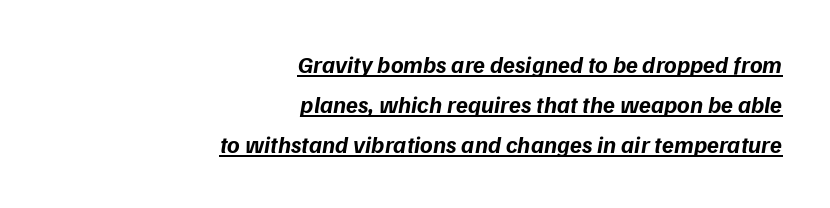
Compared with undecorated copy, this sample adds a rule below the words. Set as a true bold cut, around the 700 mark. Where is the straight margin? On the right. Does the leading feel generous? No, just average. Nothing unusual about the tracking: characters are spaced as the font intends.
